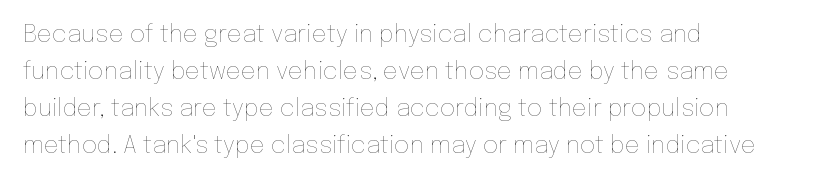
The image shows 24 px text type, upright; set left-aligned, normal line spacing (1.54x), normal letter spacing, not underlined.
